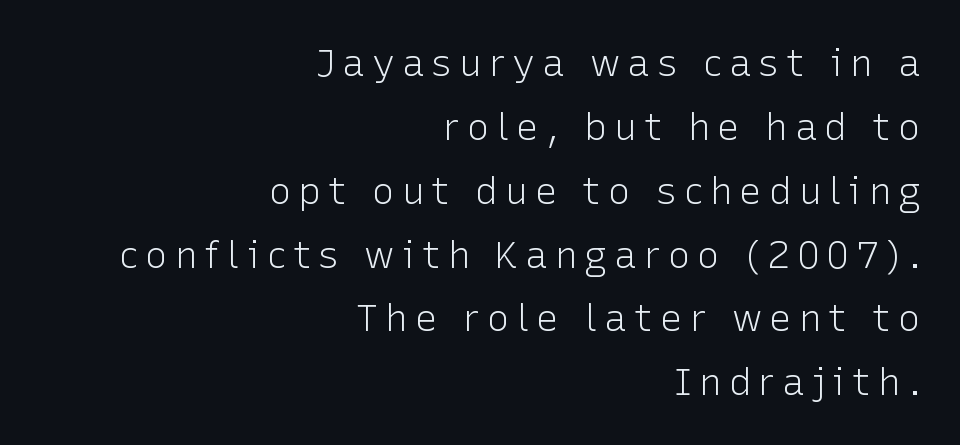
The image shows 38 px light sans-serif type, upright; set right-aligned, normal line spacing (1.68x), not underlined; low stroke contrast and a medium x-height.
